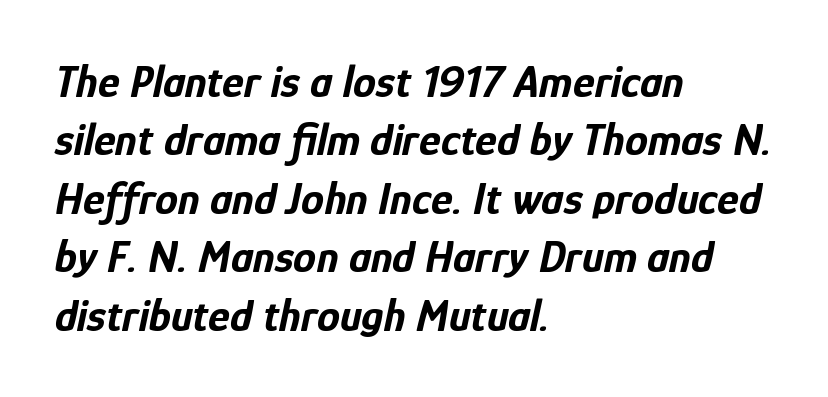
The image shows 46 px bold, condensed type, italic (leaning right); set left-aligned, normal line spacing (1.27x), normal letter spacing, not underlined; low stroke contrast and a medium x-height.
